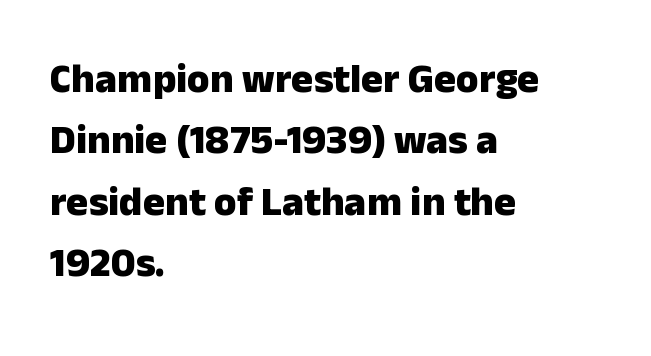
The image shows 41 px heavy sans-serif type, upright; set left-aligned, normal line spacing (1.5x), normal letter spacing, not underlined; low stroke contrast and a medium x-height.
